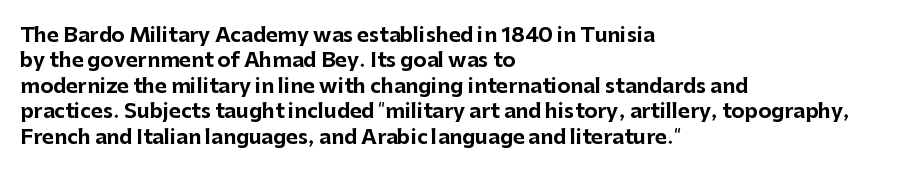
{"italic": "no", "bold": "yes", "underline": "no", "align": "left", "line_spacing": "normal", "line_spacing_ratio": 1.27, "letter_spacing": "normal", "letter_spacing_em": 0.0, "glyph_px": 20}
